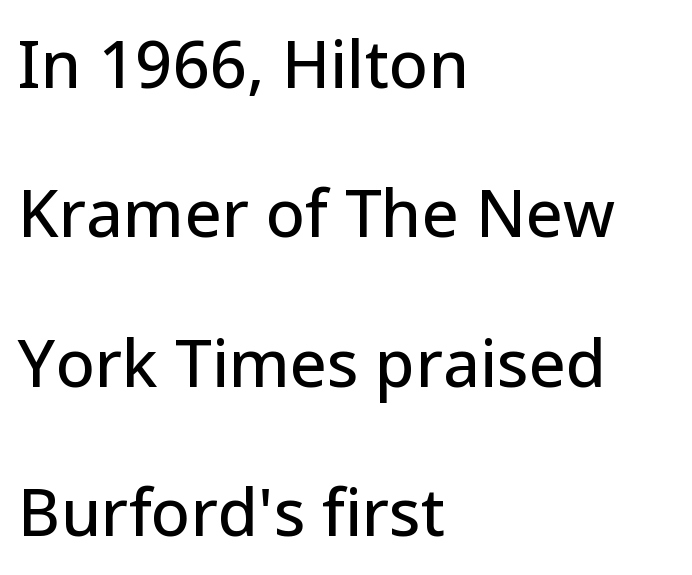
Q: Is the text italic (slanted)? A: No, it is upright.
Q: Is the typeface a serif or a sans-serif typeface? A: Sans-serif.
Q: Is the text underlined? A: No.
Q: How is the paragraph aligned? A: Left-aligned.
Q: Is the spacing between letters normal or unusually wide? A: Normal.
Q: Is the spacing between lines tight, normal or loose? A: Loose.
Q: Width (condensed, normal, or wide)? A: Normal.
Q: Stroke contrast? A: Low.
Q: x-height? A: Medium.
Q: Monospaced? A: No.
